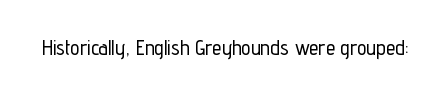
The image shows 21 px text type, upright; set normal letter spacing, not underlined.
